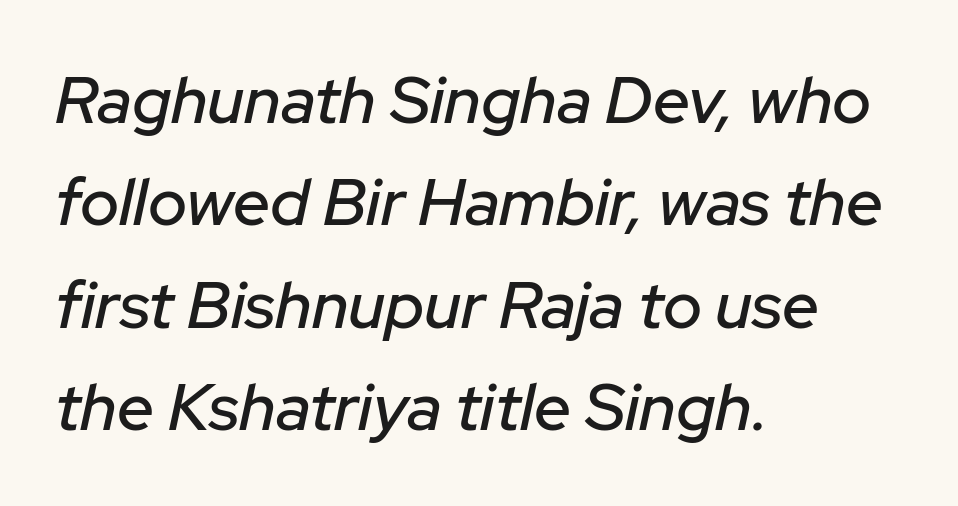
{"italic": "yes", "lean": "right", "slant_degrees": 12, "width": "normal", "stroke_contrast": "low", "x_height": "medium", "monospaced": "no", "underline": "no", "align": "left", "line_spacing": "normal", "line_spacing_ratio": 1.55, "letter_spacing": "normal", "letter_spacing_em": 0.0, "glyph_px": 66}
